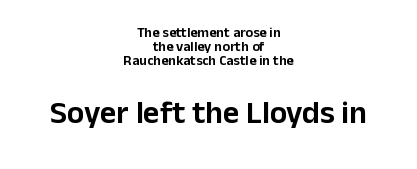
Q: Is the text italic (slanted)? A: No, it is upright.
Q: Is the typeface a serif or a sans-serif typeface? A: Sans-serif.
Q: Is the text underlined? A: No.
Q: How is the paragraph aligned? A: Centered.
Q: Is the spacing between letters normal or unusually wide? A: Normal.
Q: Is the spacing between lines tight, normal or loose? A: Tight.
Q: Which block of text is set in a larger size, the first (top) or the second (bottom)? A: The second (bottom) one.
Q: Width (condensed, normal, or wide)? A: Normal.
Q: Stroke contrast? A: Low.
Q: x-height? A: Medium.
Q: Monospaced? A: No.
